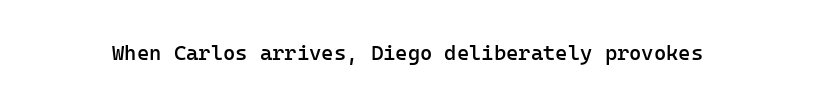
The image shows 21 px text type, upright; set normal letter spacing, not underlined.
